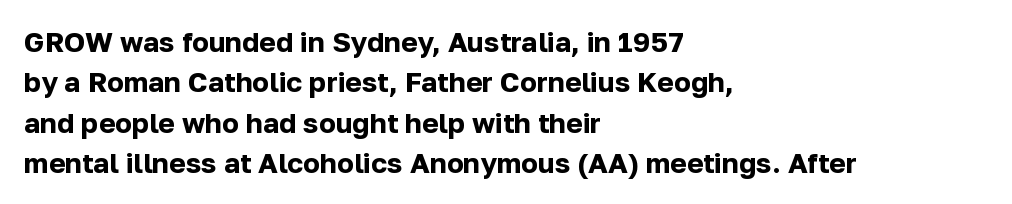
The image shows 28 px bold sans-serif type, upright; set left-aligned, normal line spacing (1.44x), normal letter spacing, not underlined; low stroke contrast and a medium x-height.
